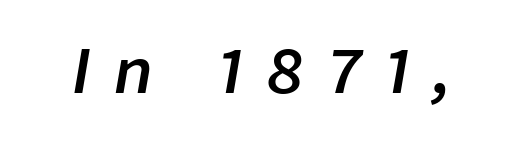
{"italic": "yes", "lean": "right", "slant_degrees": 9, "bold": "semi", "weight": "semibold", "width": "normal", "stroke_contrast": "low", "x_height": "medium", "monospaced": "no", "underline": "no", "letter_spacing": "wide", "letter_spacing_em": 0.38, "glyph_px": 62}
